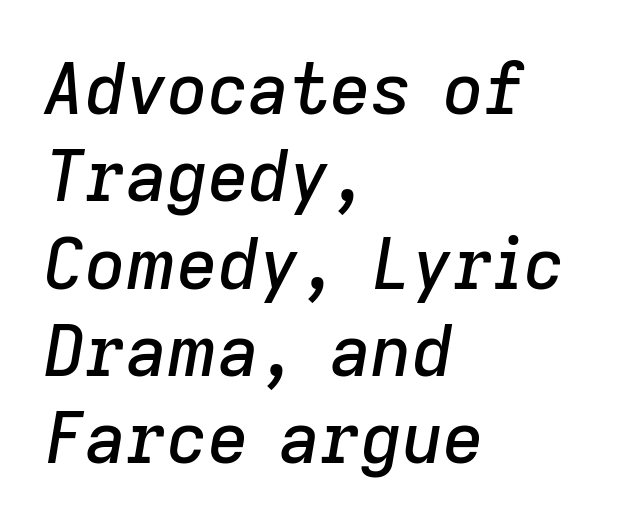
Q: Is the text italic (slanted)? A: Yes, it leans right by about 9 degrees.
Q: Is the text underlined? A: No.
Q: How is the paragraph aligned? A: Left-aligned.
Q: Is the spacing between letters normal or unusually wide? A: Normal.
Q: Width (condensed, normal, or wide)? A: Normal.
Q: Stroke contrast? A: Low.
Q: x-height? A: Medium.
Q: Monospaced? A: No.
